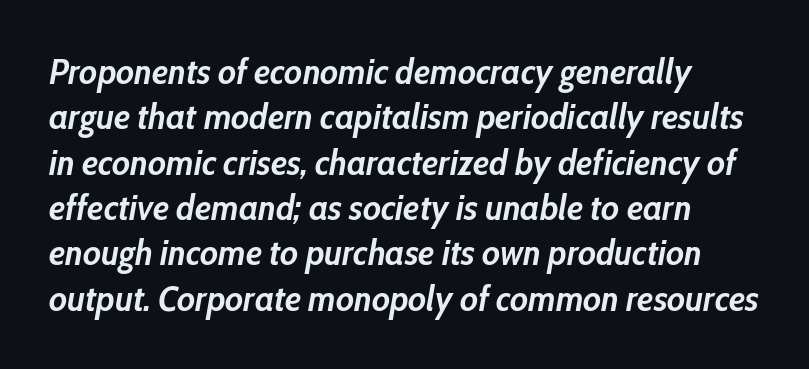
Each letter keeps its own natural width here, so spacing adapts to shape. Successive baselines arrive at the customary interval. The glyphs have the mass of a bold cut. Italic: yes, the glyphs are oblique. No extra tracking has been applied to these lines.
